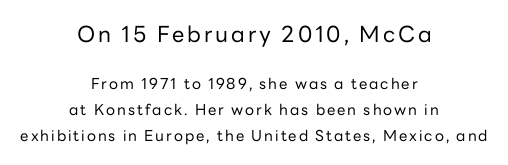
The image shows 22 px text type, upright; set centered, line spacing 1.72x, not underlined; the first (top) block is 1.47x larger.
